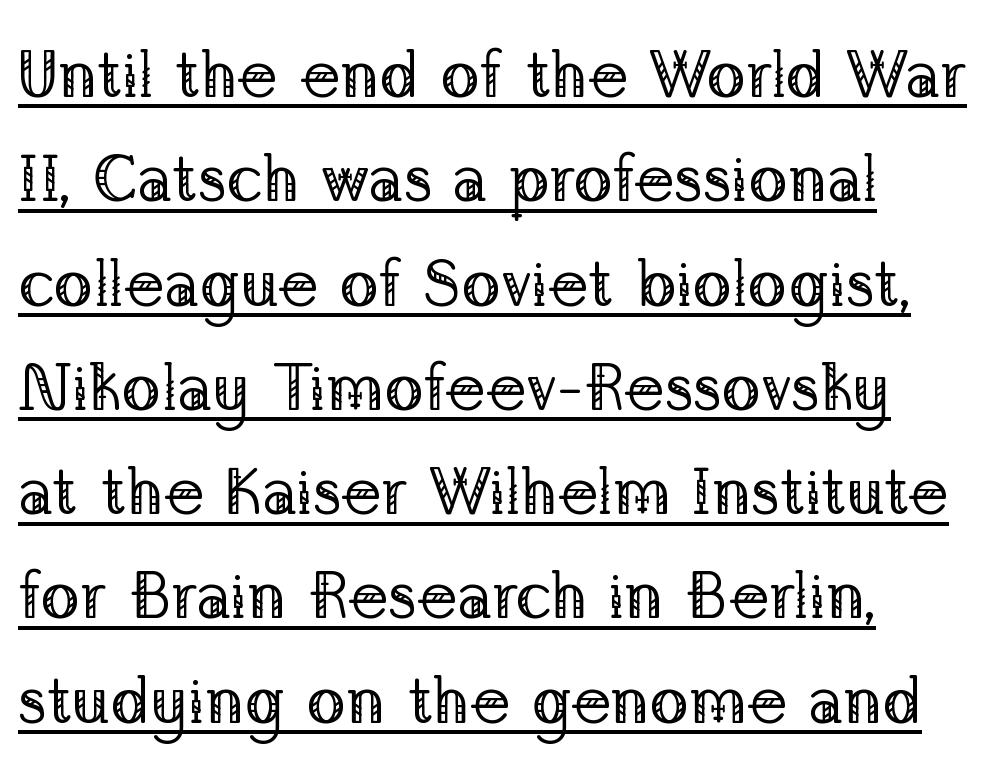
The image shows 66 px regular-weight serif type, upright; set normal line spacing (1.58x), normal letter spacing, underlined; low stroke contrast and a medium x-height.
